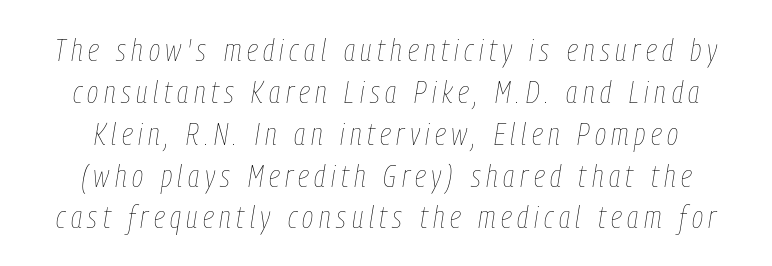
These lines sit exactly where default settings would place them. Yep, that's italic — everything's leaning. The zone under the glyphs is completely vacant. Summary of weight: not heavy and not bold.
